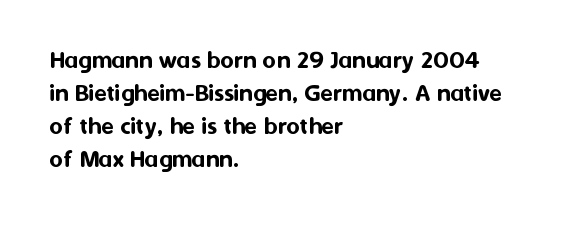
Q: Is the text italic (slanted)? A: No, it is upright.
Q: Is the text underlined? A: No.
Q: How is the paragraph aligned? A: Left-aligned.
Q: Is the spacing between letters normal or unusually wide? A: Normal.
Q: Is the spacing between lines tight, normal or loose? A: Normal.
